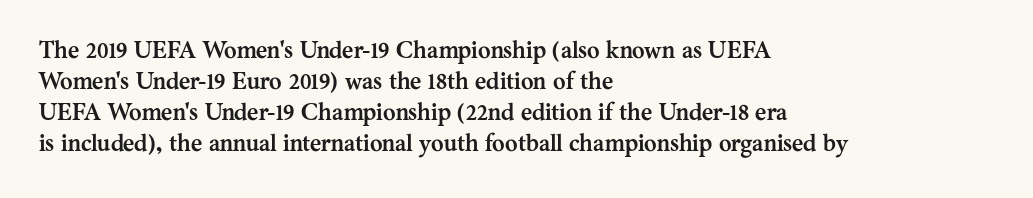
{"italic": "no", "bold": "yes", "underline": "no", "align": "left", "line_spacing": "normal", "line_spacing_ratio": 1.29, "letter_spacing": "normal", "letter_spacing_em": 0.0, "glyph_px": 24}
